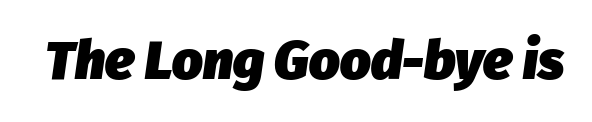
The image shows 54 px heavy type, italic (leaning right); set normal letter spacing, not underlined; low stroke contrast and a medium x-height.
